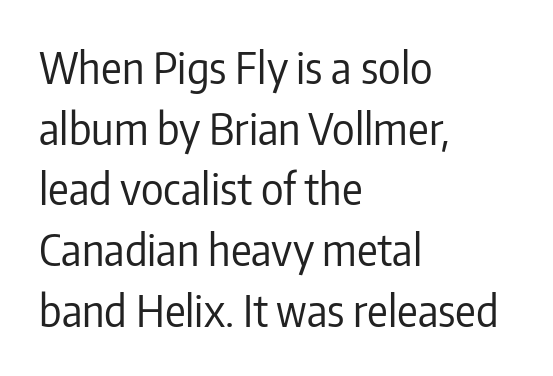
{"serif": "no", "italic": "no", "bold": "no", "weight": "regular", "width": "condensed", "stroke_contrast": "low", "x_height": "medium", "monospaced": "no", "underline": "no", "align": "left", "line_spacing": "normal", "line_spacing_ratio": 1.41, "letter_spacing": "normal", "letter_spacing_em": 0.0, "glyph_px": 43}
